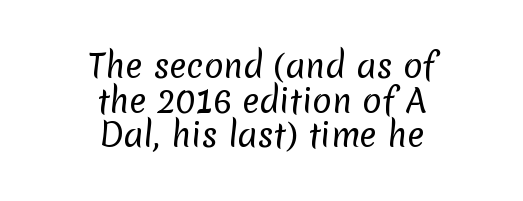
{"serif": "no", "bold": "no", "weight": "regular", "width": "normal", "stroke_contrast": "low", "x_height": "medium", "monospaced": "no", "underline": "no", "align": "center", "line_spacing": "tight", "line_spacing_ratio": 1.08, "letter_spacing": "normal", "letter_spacing_em": 0.0, "glyph_px": 32}
